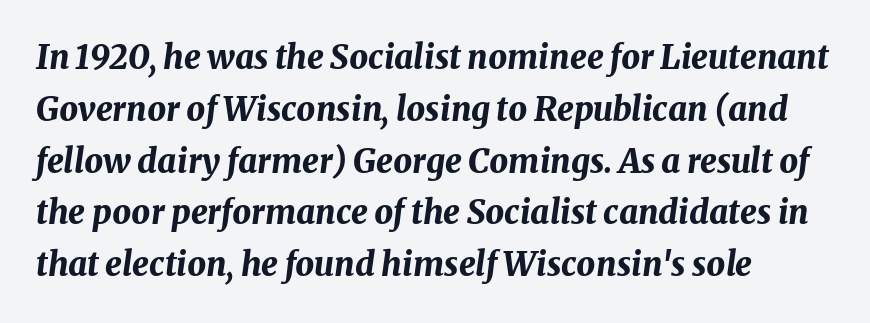
{"italic": "yes", "lean": "right", "slant_degrees": 8, "bold": "yes", "weight": "bold", "width": "normal", "stroke_contrast": "medium", "x_height": "medium", "monospaced": "no", "underline": "no", "align": "left", "line_spacing": "normal", "line_spacing_ratio": 1.57, "letter_spacing": "normal", "letter_spacing_em": 0.0, "glyph_px": 33}
